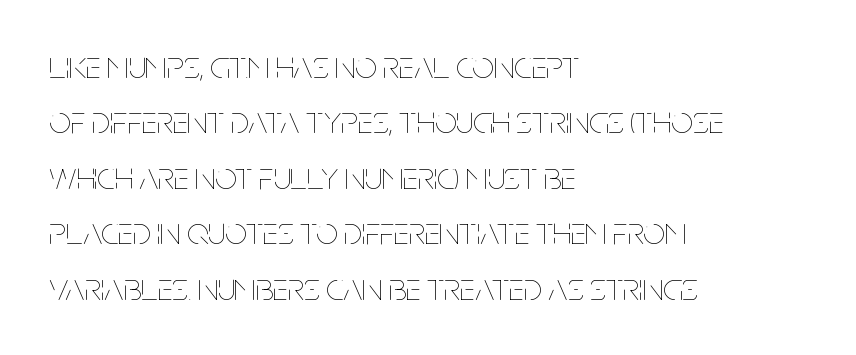
Q: Is the text bold? A: No.
Q: Is the text italic (slanted)? A: No, it is upright.
Q: Is the text underlined? A: No.
Q: How is the paragraph aligned? A: Left-aligned.
Q: Is the spacing between letters normal or unusually wide? A: Normal.
Q: Is the spacing between lines tight, normal or loose? A: Normal.
Q: Width (condensed, normal, or wide)? A: Condensed.
Q: Stroke contrast? A: Low.
Q: x-height? A: Large.
Q: Monospaced? A: No.
